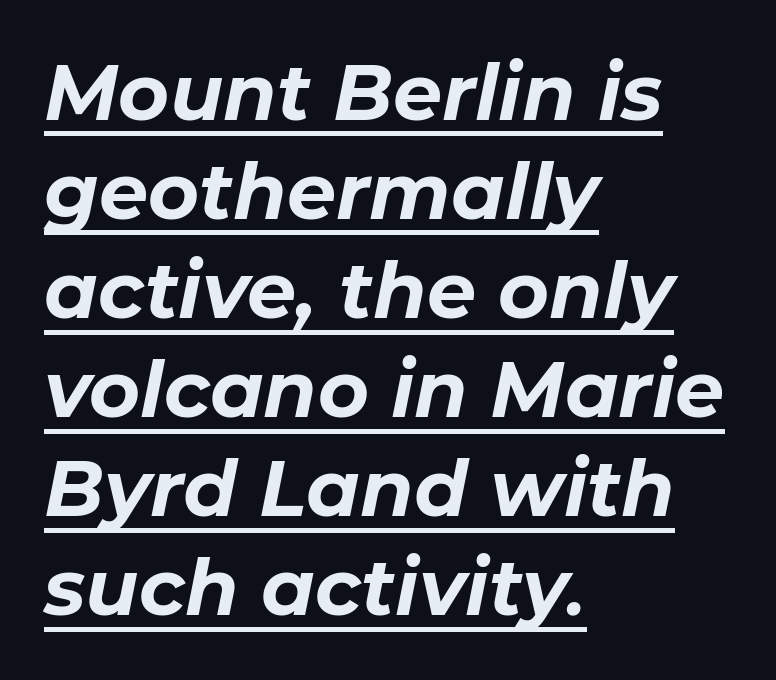
Q: Is the text bold? A: Yes.
Q: Is the text italic (slanted)? A: Yes, it leans right by about 11 degrees.
Q: Is the text underlined? A: Yes.
Q: How is the paragraph aligned? A: Left-aligned.
Q: Is the spacing between letters normal or unusually wide? A: Normal.
Q: Is the spacing between lines tight, normal or loose? A: Normal.
Q: Width (condensed, normal, or wide)? A: Normal.
Q: Stroke contrast? A: Low.
Q: x-height? A: Medium.
Q: Monospaced? A: No.
